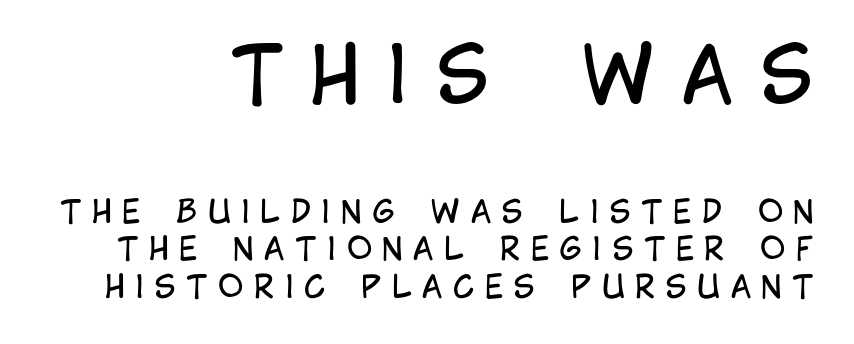
The image shows 78 px regular-weight, condensed sans-serif type, upright; set right-aligned, line spacing 1.21x, unusually wide letter spacing (+0.33 em), not underlined; the first (top) block is 2.52x larger; low stroke contrast and a large x-height.
